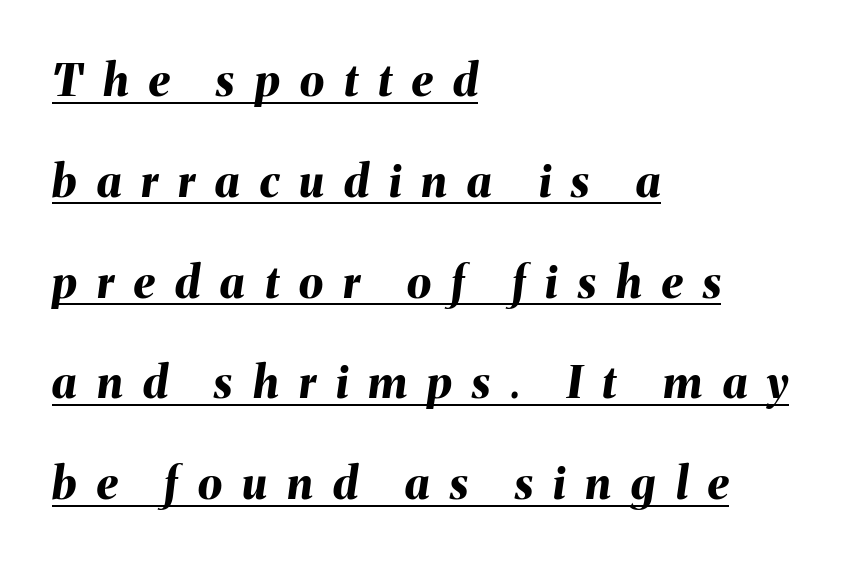
The image shows 44 px bold type, italic (leaning right); set left-aligned, loose line spacing (2.29x), unusually wide letter spacing (+0.46 em), underlined; medium stroke contrast and a medium x-height.
